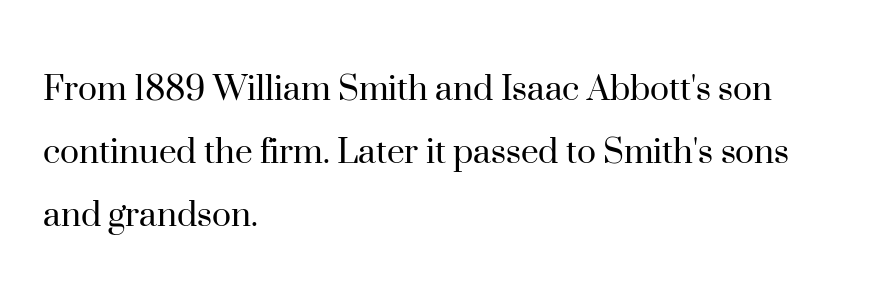
The image shows 40 px regular-weight serif type, upright; set left-aligned, normal line spacing (1.58x), normal letter spacing, not underlined; high stroke contrast and a small x-height.
